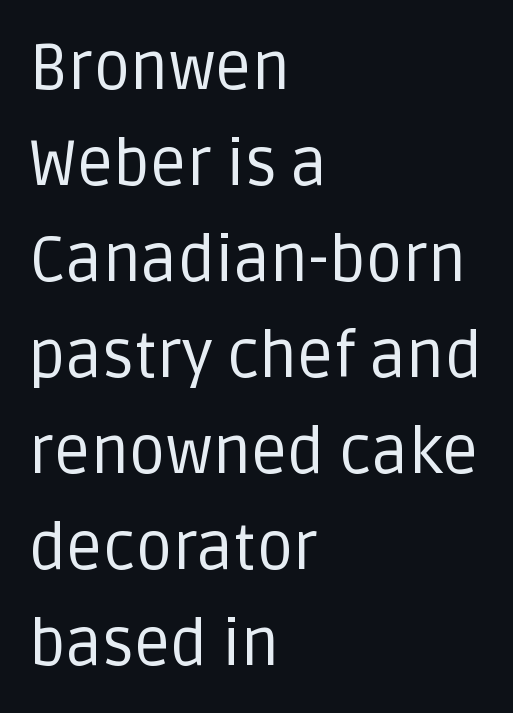
Q: Is the text bold? A: No.
Q: Is the text italic (slanted)? A: No, it is upright.
Q: Is the typeface a serif or a sans-serif typeface? A: Sans-serif.
Q: Is the text underlined? A: No.
Q: How is the paragraph aligned? A: Left-aligned.
Q: Is the spacing between letters normal or unusually wide? A: Normal.
Q: Is the spacing between lines tight, normal or loose? A: Normal.
Q: Width (condensed, normal, or wide)? A: Normal.
Q: Stroke contrast? A: Low.
Q: x-height? A: Large.
Q: Monospaced? A: No.
